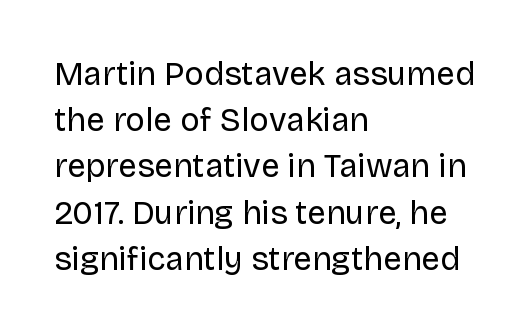
{"serif": "no", "italic": "no", "bold": "no", "weight": "regular", "width": "normal", "stroke_contrast": "low", "x_height": "large", "monospaced": "no", "underline": "no", "align": "left", "line_spacing": "normal", "line_spacing_ratio": 1.4, "letter_spacing": "normal", "letter_spacing_em": 0.0, "glyph_px": 33}
